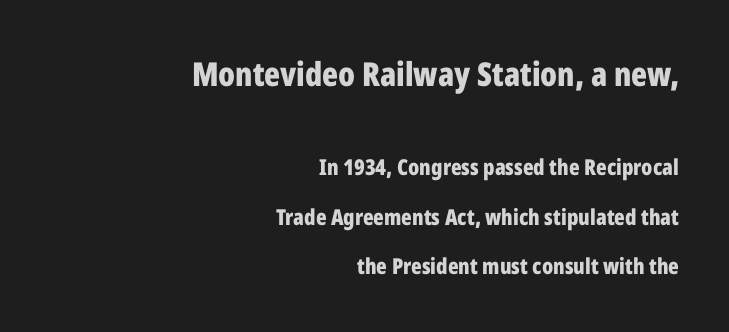
Type size steps down from the first block to the second. A typesetter would call this proportional, since set widths differ per character. Typesetter's note: full bold, strokes at maximum text heaviness. Alignment: flush right. The glyphs are unaccompanied by any horizontal stroke below them.
